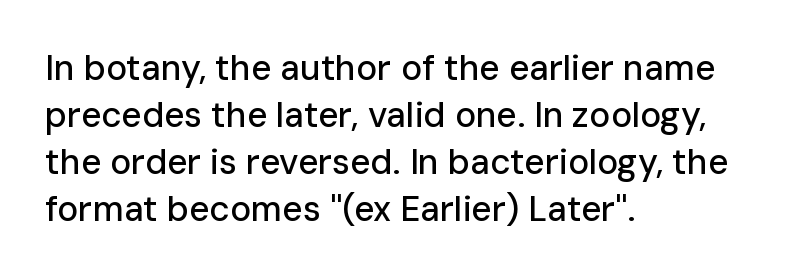
It's the straight-up-and-down kind of type. Where is the straight margin? On the left. Students, note that the glyphs here touch the page at normal intervals. This sample keeps an unexceptional amount of space between lines. Character widths vary here, with narrow letters taking less room than wide ones. The type family on display is of the sans-serif kind.
